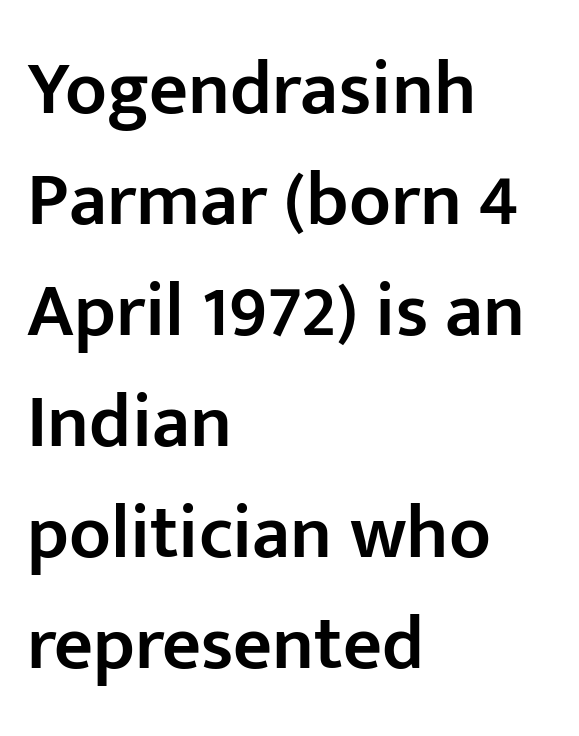
Q: Is the text bold? A: Semi-bold.
Q: Is the text italic (slanted)? A: No, it is upright.
Q: Is the typeface a serif or a sans-serif typeface? A: Sans-serif.
Q: Is the text underlined? A: No.
Q: How is the paragraph aligned? A: Left-aligned.
Q: Is the spacing between letters normal or unusually wide? A: Normal.
Q: Is the spacing between lines tight, normal or loose? A: Normal.
Q: Width (condensed, normal, or wide)? A: Normal.
Q: Stroke contrast? A: Low.
Q: x-height? A: Medium.
Q: Monospaced? A: No.
